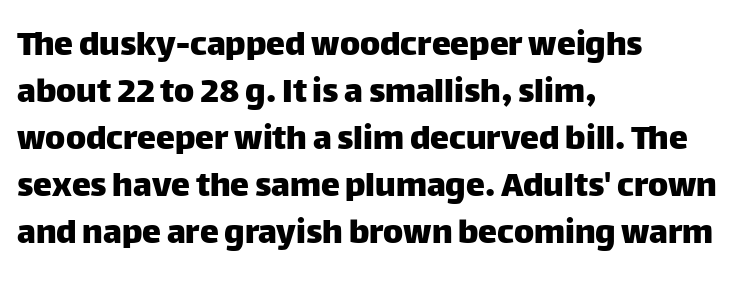
Q: Is the text italic (slanted)? A: No, it is upright.
Q: Is the typeface a serif or a sans-serif typeface? A: Sans-serif.
Q: Is the text underlined? A: No.
Q: How is the paragraph aligned? A: Left-aligned.
Q: Is the spacing between letters normal or unusually wide? A: Normal.
Q: Width (condensed, normal, or wide)? A: Normal.
Q: Stroke contrast? A: Low.
Q: x-height? A: Large.
Q: Monospaced? A: No.
